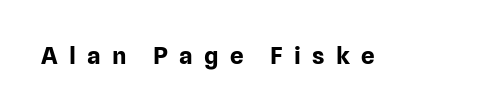
Q: Is the text bold? A: Yes.
Q: Is the text italic (slanted)? A: No, it is upright.
Q: Is the text underlined? A: No.
Q: Is the spacing between letters normal or unusually wide? A: Unusually wide.
